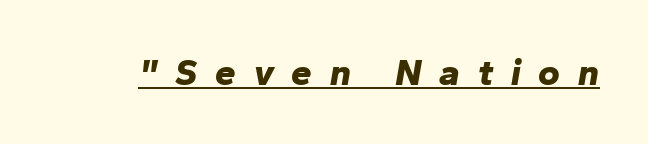
{"italic": "yes", "lean": "right", "slant_degrees": 10, "bold": "yes", "weight": "bold", "width": "normal", "stroke_contrast": "low", "x_height": "medium", "monospaced": "no", "underline": "yes", "letter_spacing": "wide", "letter_spacing_em": 0.48, "glyph_px": 37}
